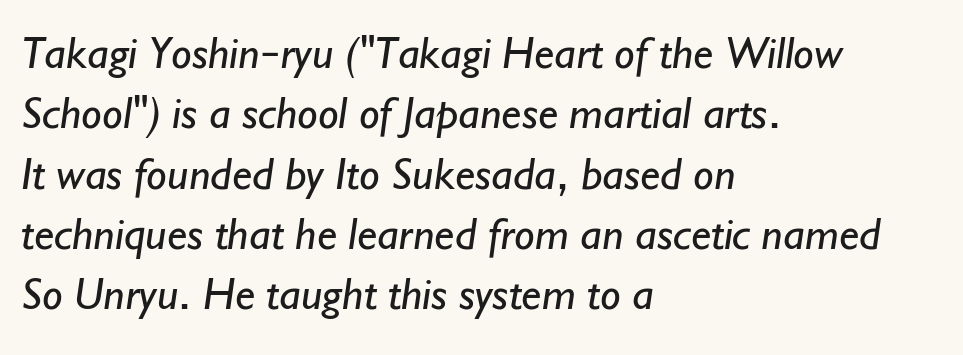
Short note: letters normally spaced. Leftover space on each line is placed entirely after the last word. The letters carry no serifs — their stems end cleanly without finishing strokes. On a weight scale, this lands at 450 or below.
